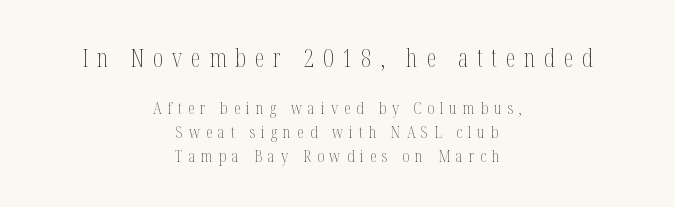
{"italic": "no", "bold": "no", "underline": "no", "align": "center", "line_spacing": "normal", "line_spacing_ratio": 1.4, "letter_spacing": "wide", "letter_spacing_em": 0.35, "larger_block": "first", "size_ratio": 1.47, "glyph_px": 25}
